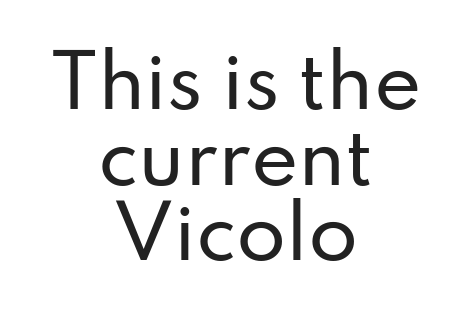
The image shows 72 px sans-serif type, upright; set centered, tight line spacing (1.05x), normal letter spacing, not underlined; low stroke contrast and a small x-height.
